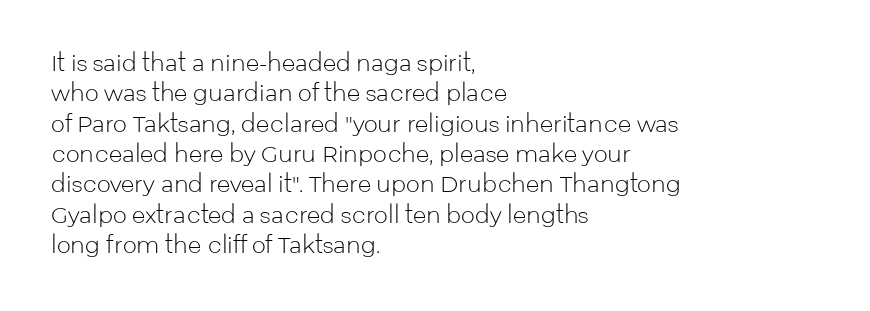
Q: Is the text bold? A: No.
Q: Is the text italic (slanted)? A: No, it is upright.
Q: Is the text underlined? A: No.
Q: How is the paragraph aligned? A: Left-aligned.
Q: Is the spacing between letters normal or unusually wide? A: Normal.
Q: Is the spacing between lines tight, normal or loose? A: Normal.
